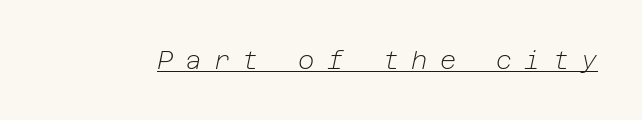
The image shows 25 px text type, italic (leaning right); set unusually wide letter spacing (+0.48 em), underlined.
